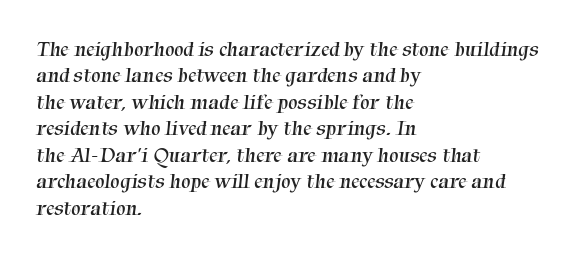
Q: Is the text bold? A: No.
Q: Is the text underlined? A: No.
Q: How is the paragraph aligned? A: Left-aligned.
Q: Is the spacing between letters normal or unusually wide? A: Normal.
Q: Is the spacing between lines tight, normal or loose? A: Normal.
